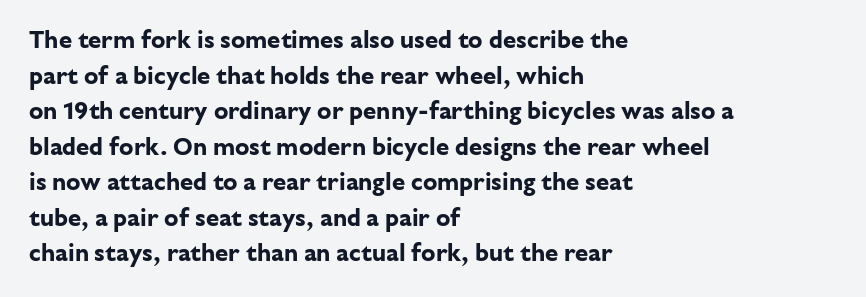
{"italic": "no", "bold": "yes", "underline": "no", "align": "left", "line_spacing": "normal", "line_spacing_ratio": 1.48, "letter_spacing": "normal", "letter_spacing_em": 0.0, "glyph_px": 24}
